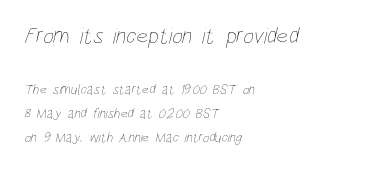
{"bold": "no", "underline": "no", "align": "left", "line_spacing_ratio": 1.71, "letter_spacing": "normal", "letter_spacing_em": 0.0, "larger_block": "first", "size_ratio": 1.64, "glyph_px": 23}
